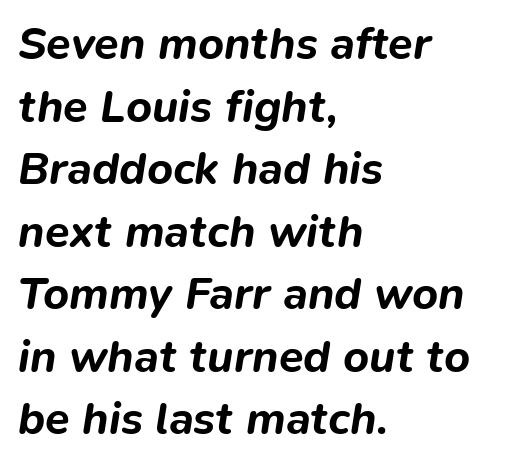
{"italic": "yes", "lean": "right", "slant_degrees": 9, "bold": "yes", "weight": "bold", "width": "normal", "stroke_contrast": "low", "x_height": "medium", "monospaced": "no", "underline": "no", "align": "left", "line_spacing": "normal", "line_spacing_ratio": 1.39, "letter_spacing": "normal", "letter_spacing_em": 0.0, "glyph_px": 45}
